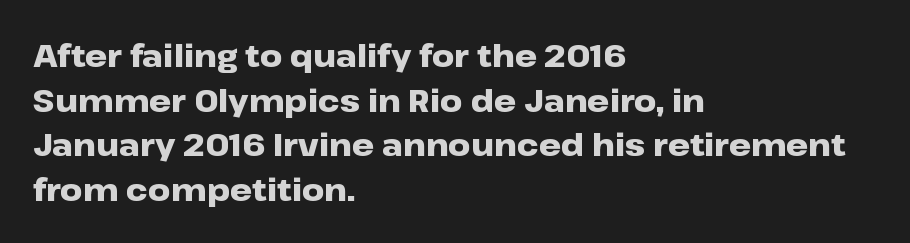
The image shows 31 px heavy, wide sans-serif type, upright; set left-aligned, normal line spacing (1.44x), normal letter spacing, not underlined; low stroke contrast and a medium x-height.
